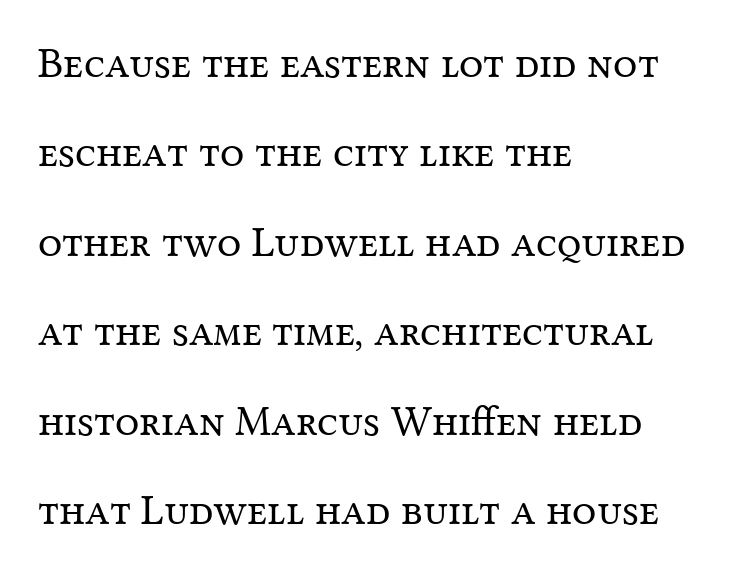
The weight would be labelled regular, book, light, or lighter still. Each word holds together tightly as a unit, with standard inter-letter gaps. Each letter's strokes conclude with small projecting serifs. Type without underlining.
